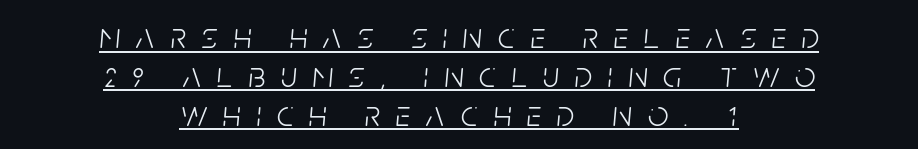
{"italic": "yes", "lean": "right", "slant_degrees": 5, "bold": "no", "weight": "light", "width": "condensed", "stroke_contrast": "low", "x_height": "large", "monospaced": "no", "underline": "yes", "align": "center", "line_spacing": "tight", "line_spacing_ratio": 1.08, "letter_spacing": "wide", "letter_spacing_em": 0.44, "glyph_px": 36}
